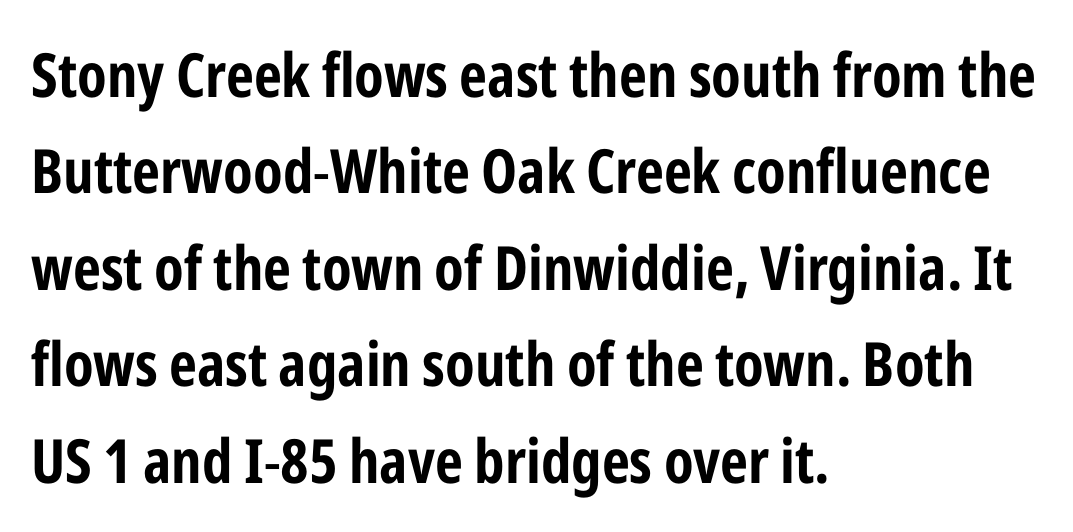
{"serif": "no", "italic": "no", "width": "condensed", "stroke_contrast": "low", "x_height": "medium", "monospaced": "no", "underline": "no", "align": "left", "line_spacing": "normal", "line_spacing_ratio": 1.58, "letter_spacing": "normal", "letter_spacing_em": 0.0, "glyph_px": 61}
